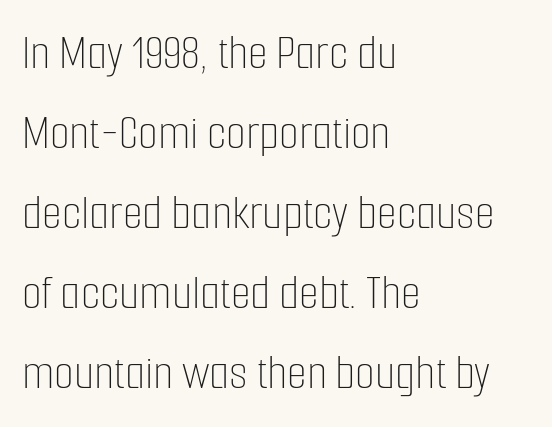
Clear beneath every line of the passage. The typesetter chose a ragged-right arrangement here. Each letter keeps its own natural width here, so spacing adapts to shape. A quiet, ordinary-to-light weight characterises the typeface. Baseline-to-baseline distance is the conventional proportion of letter height.
